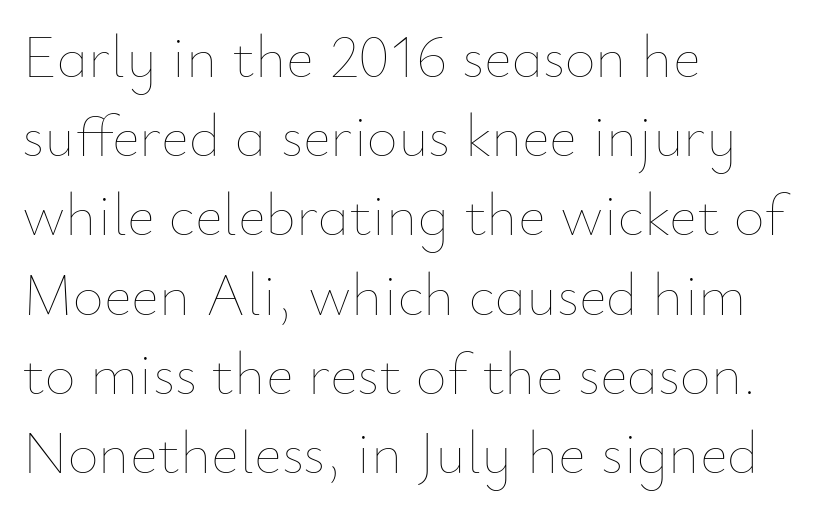
How are the letters spaced? Ordinarily, with no added tracking. The rendering anchors every line to the left-hand side. Stems and bowls with no extra thickness — not bold. If you drew a line through each stem, it would be perfectly vertical.
